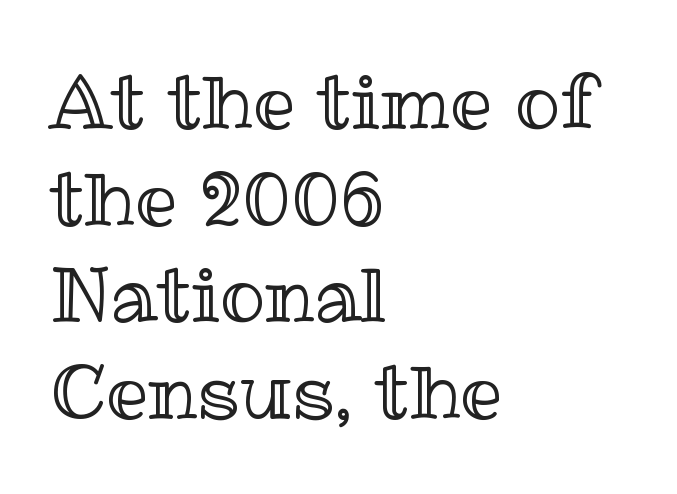
{"italic": "no", "width": "normal", "x_height": "medium", "monospaced": "no", "underline": "no", "align": "left", "line_spacing": "normal", "line_spacing_ratio": 1.29, "letter_spacing": "normal", "letter_spacing_em": 0.0, "glyph_px": 75}
